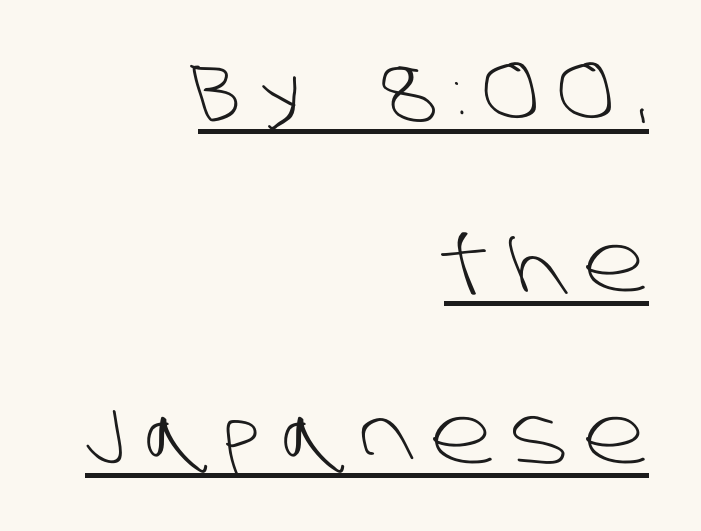
The image shows 79 px light sans-serif type; set right-aligned, loose line spacing (2.18x), unusually wide letter spacing (+0.23 em), underlined; low stroke contrast and a large x-height.
